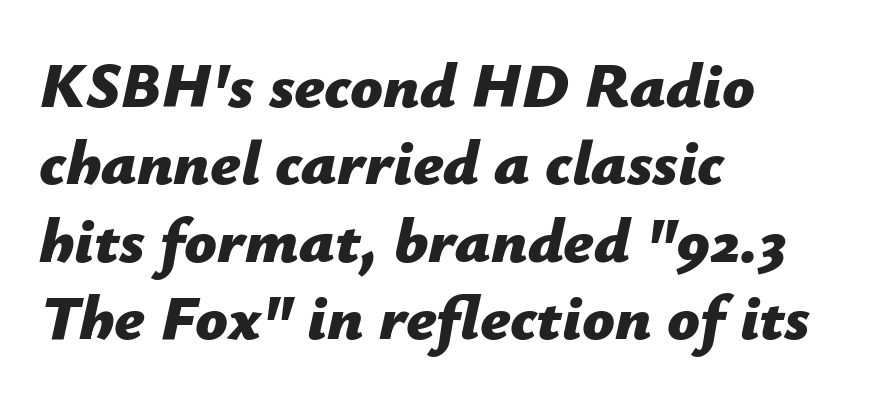
The image shows 64 px bold type, italic (leaning right); set left-aligned, line spacing 1.21x, normal letter spacing, not underlined; low stroke contrast and a medium x-height.
